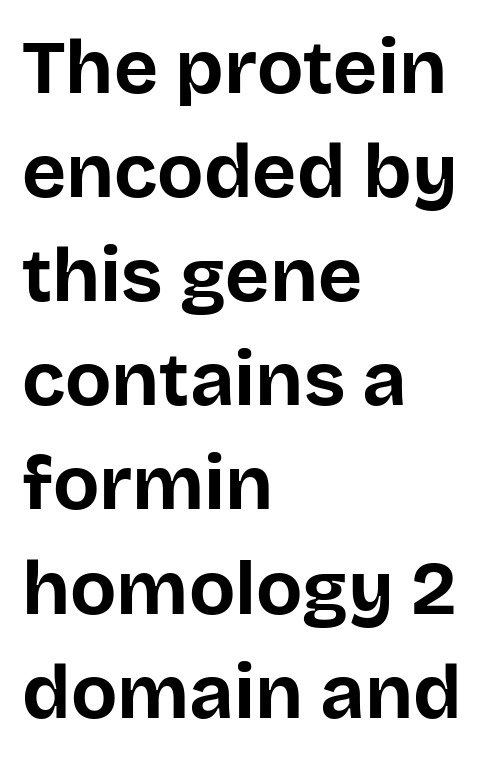
Q: Is the text bold? A: Yes.
Q: Is the text italic (slanted)? A: No, it is upright.
Q: Is the typeface a serif or a sans-serif typeface? A: Sans-serif.
Q: Is the text underlined? A: No.
Q: How is the paragraph aligned? A: Left-aligned.
Q: Is the spacing between letters normal or unusually wide? A: Normal.
Q: Is the spacing between lines tight, normal or loose? A: Normal.
Q: Width (condensed, normal, or wide)? A: Normal.
Q: Stroke contrast? A: Low.
Q: x-height? A: Large.
Q: Monospaced? A: No.
